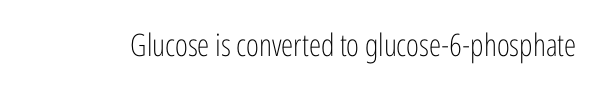
Here the designer chose a conventional face with non-uniform glyph widths. Serif or sans? Sans — the stroke terminals are bare. The lettering holds an erect, upright posture throughout. A quiet, ordinary-to-light weight characterises the typeface. The gaps between neighbouring characters are ordinary and unremarkable.
